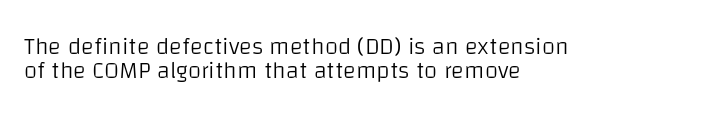
The image shows 24 px text type, upright; set left-aligned, tight line spacing (0.98x), normal letter spacing, not underlined.
